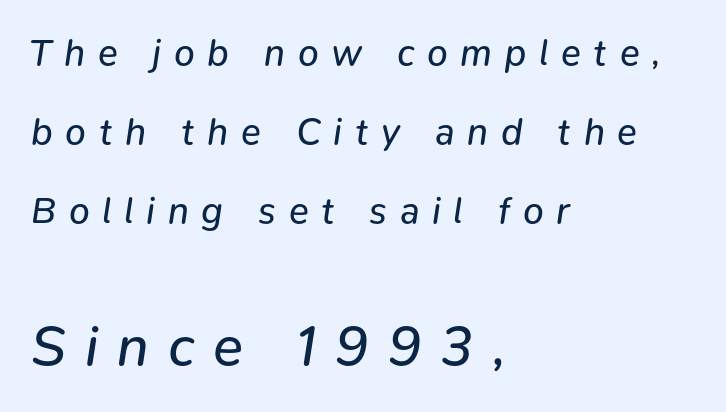
This is not heavy type; no bold has been used. The gaps between neighbouring characters are conspicuously large. Leftover space on each line is placed entirely after the last word. Leading is clearly above the norm, producing a sparse column. The later block is typeset at a bigger size than the earlier block.
